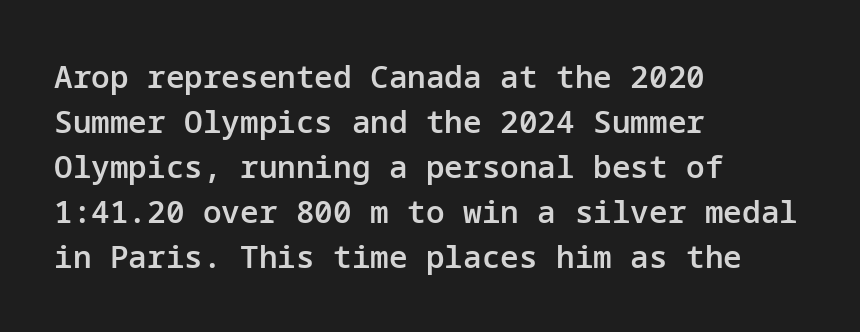
{"serif": "no", "italic": "no", "bold": "semi", "weight": "semibold", "width": "normal", "stroke_contrast": "low", "x_height": "medium", "underline": "no", "align": "left", "line_spacing": "normal", "line_spacing_ratio": 1.45, "letter_spacing": "normal", "letter_spacing_em": 0.0, "glyph_px": 31}
